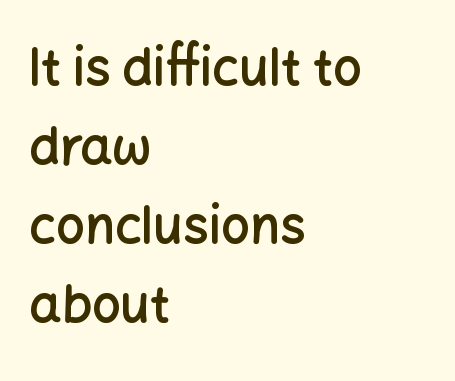
Q: Is the text bold? A: Semi-bold.
Q: Is the text italic (slanted)? A: No, it is upright.
Q: Is the typeface a serif or a sans-serif typeface? A: Sans-serif.
Q: Is the text underlined? A: No.
Q: How is the paragraph aligned? A: Left-aligned.
Q: Is the spacing between letters normal or unusually wide? A: Normal.
Q: Is the spacing between lines tight, normal or loose? A: Normal.
Q: Width (condensed, normal, or wide)? A: Normal.
Q: Stroke contrast? A: Low.
Q: x-height? A: Medium.
Q: Monospaced? A: No.
